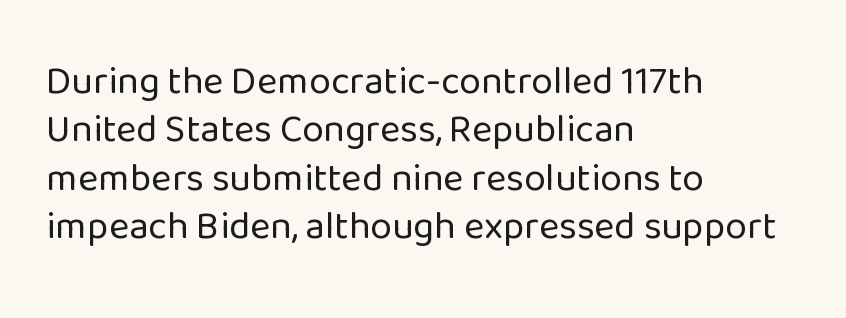
No heavy texture on the line: the type isn't bold. Quick note: not italic, upright. In CSS terms this would be text-align: left. How are the letters spaced? Ordinarily, with no added tracking. Spacing verdict: proportional, widths tailored to each character. The space beneath each line is pristine and unruled.
